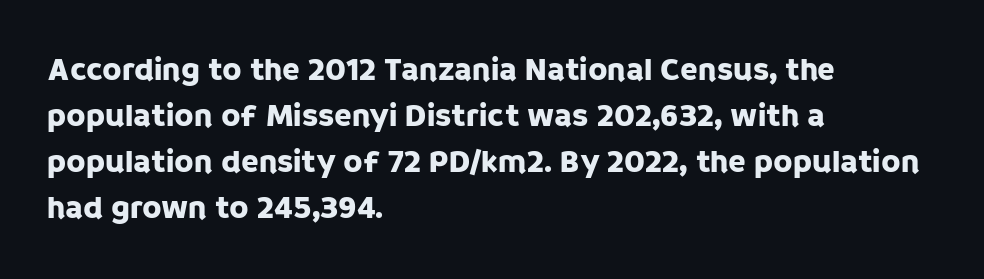
{"serif": "no", "italic": "no", "width": "normal", "stroke_contrast": "low", "x_height": "large", "monospaced": "no", "underline": "no", "align": "left", "line_spacing": "normal", "line_spacing_ratio": 1.44, "letter_spacing": "normal", "letter_spacing_em": 0.0, "glyph_px": 32}
